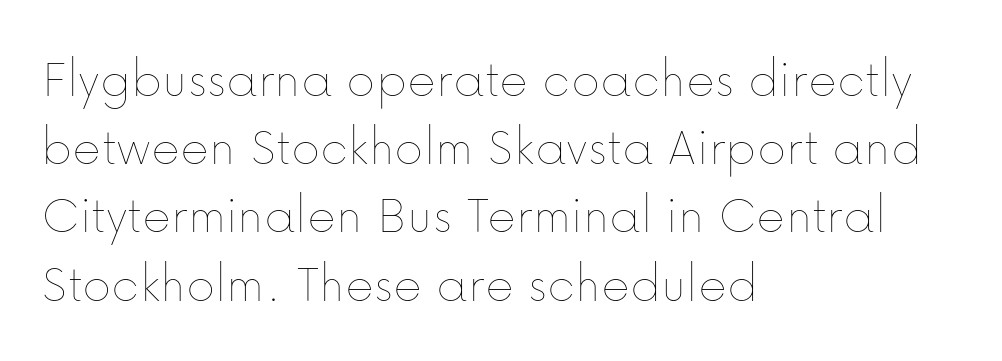
The image shows 55 px thin type, upright; set left-aligned, line spacing 1.24x, normal letter spacing, not underlined; low stroke contrast and a medium x-height.
